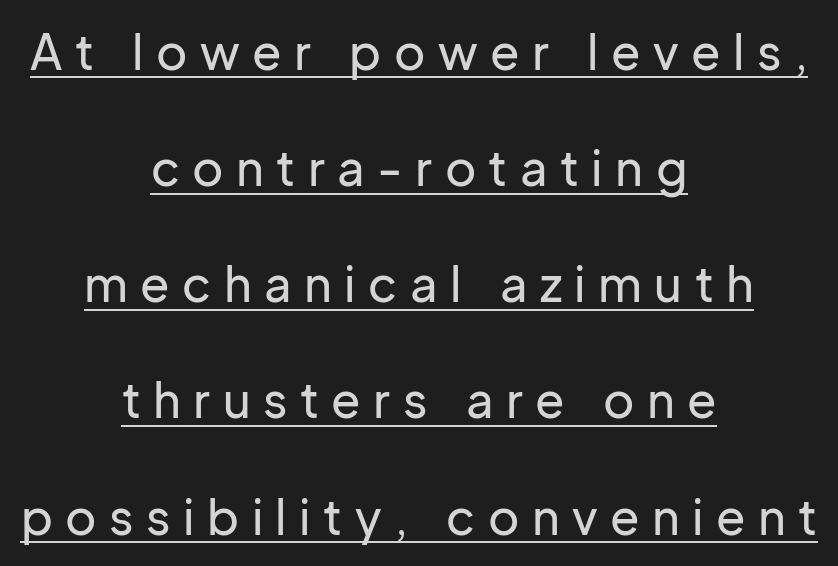
The image shows 48 px sans-serif type, upright; set centered, loose line spacing (2.42x), unusually wide letter spacing (+0.26 em), underlined; low stroke contrast and a medium x-height.
